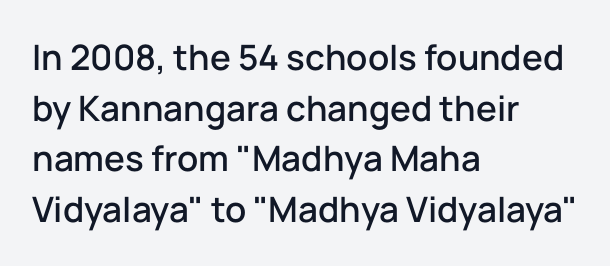
The image shows 35 px sans-serif type, upright; set left-aligned, normal line spacing (1.45x), normal letter spacing, not underlined; low stroke contrast and a medium x-height.
